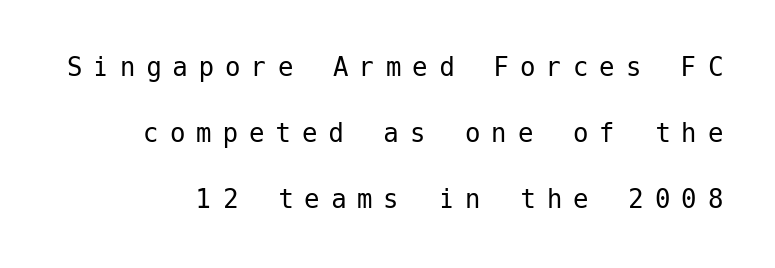
Posture: straight, roman, zero tilt. Compared with a typical body face, this is equally light or lighter still. Has an underline been added? It has not. Type style note: lacks serifs.
